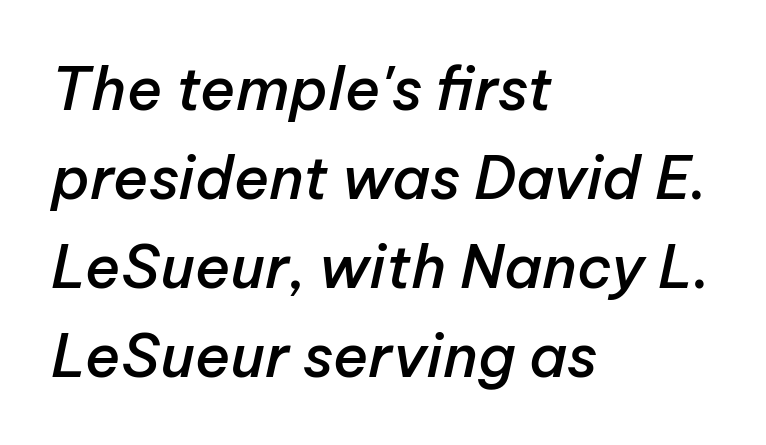
The image shows 59 px semibold type, italic (leaning right); set left-aligned, normal line spacing (1.51x), normal letter spacing, not underlined; low stroke contrast and a medium x-height.
